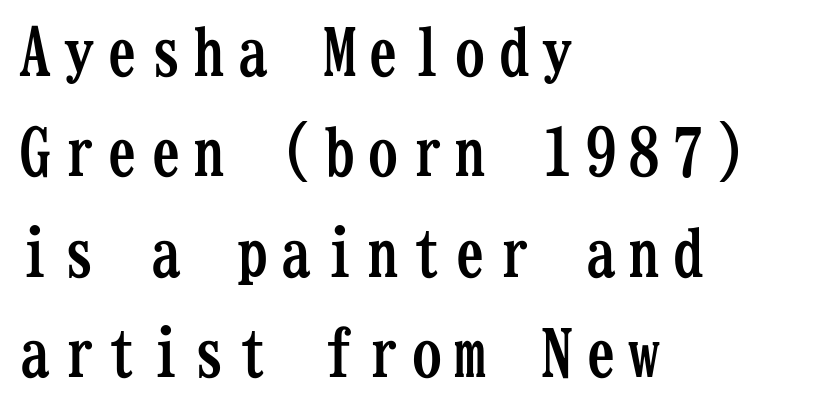
The image shows 64 px semibold, condensed serif type, upright, monospaced; set left-aligned, normal line spacing (1.57x), not underlined; low stroke contrast and a medium x-height.
